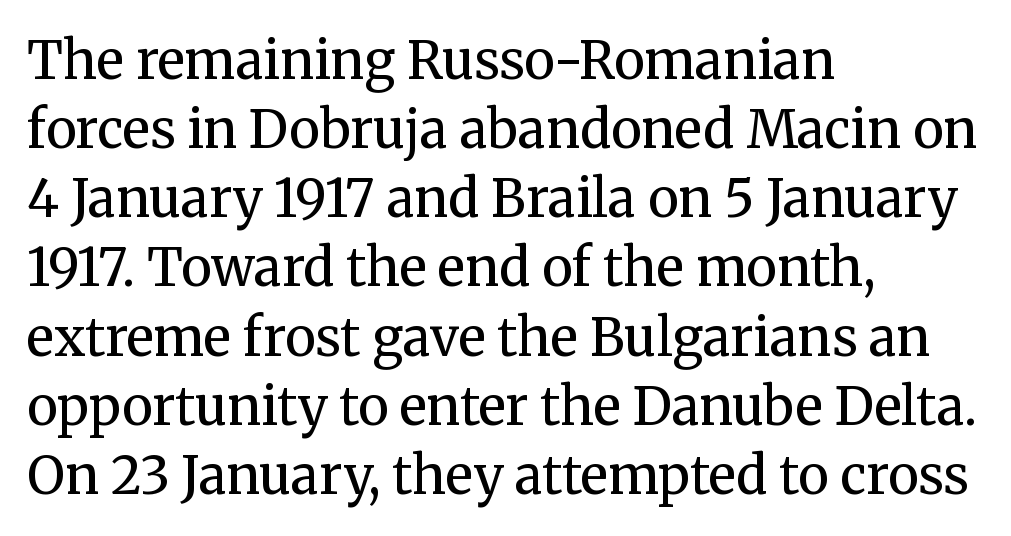
The image shows 52 px regular-weight serif type, upright; set left-aligned, normal line spacing (1.33x), normal letter spacing, not underlined; medium stroke contrast and a medium x-height.
